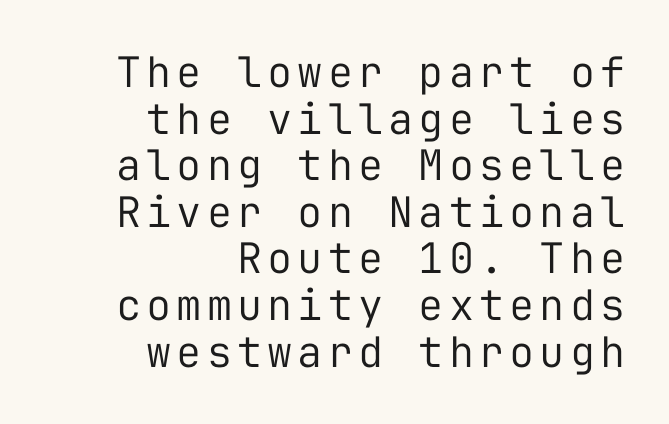
Rendered with straight, roman letterforms. Monospaced: the letters line up in strict vertical columns. The foot of each line stays bare and open. Which margin do the lines hug? The right one — the left edge is uneven.
